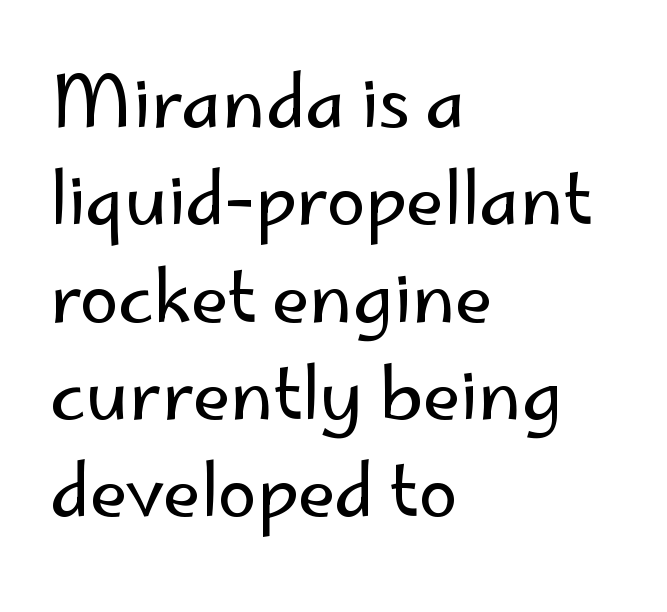
Q: Is the text bold? A: No.
Q: Is the text italic (slanted)? A: No, it is upright.
Q: Is the typeface a serif or a sans-serif typeface? A: Sans-serif.
Q: Is the text underlined? A: No.
Q: How is the paragraph aligned? A: Left-aligned.
Q: Is the spacing between letters normal or unusually wide? A: Normal.
Q: Is the spacing between lines tight, normal or loose? A: Normal.
Q: Width (condensed, normal, or wide)? A: Normal.
Q: Stroke contrast? A: Low.
Q: x-height? A: Small.
Q: Monospaced? A: No.
